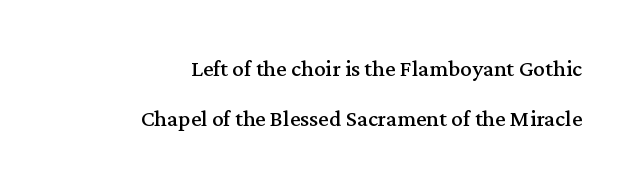
Q: Is the text bold? A: No.
Q: Is the text italic (slanted)? A: No, it is upright.
Q: Is the typeface a serif or a sans-serif typeface? A: Serif.
Q: Is the text underlined? A: No.
Q: How is the paragraph aligned? A: Right-aligned.
Q: Is the spacing between letters normal or unusually wide? A: Normal.
Q: Width (condensed, normal, or wide)? A: Normal.
Q: Stroke contrast? A: Medium.
Q: x-height? A: Medium.
Q: Monospaced? A: No.
